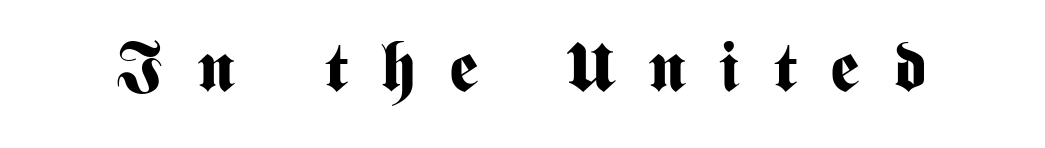
{"serif": "no", "italic": "no", "bold": "yes", "weight": "bold", "width": "condensed", "stroke_contrast": "medium", "x_height": "medium", "monospaced": "no", "underline": "no", "letter_spacing": "wide", "letter_spacing_em": 0.49, "glyph_px": 69}
